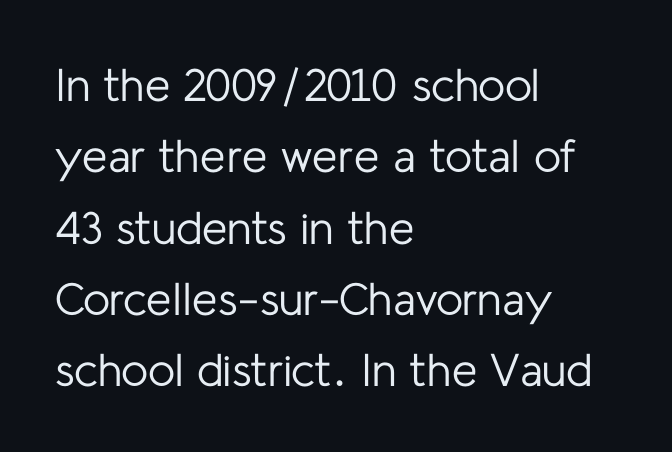
{"serif": "no", "italic": "no", "bold": "no", "weight": "regular", "width": "normal", "stroke_contrast": "low", "x_height": "medium", "monospaced": "no", "underline": "no", "align": "left", "line_spacing": "normal", "line_spacing_ratio": 1.55, "letter_spacing": "normal", "letter_spacing_em": 0.0, "glyph_px": 46}
